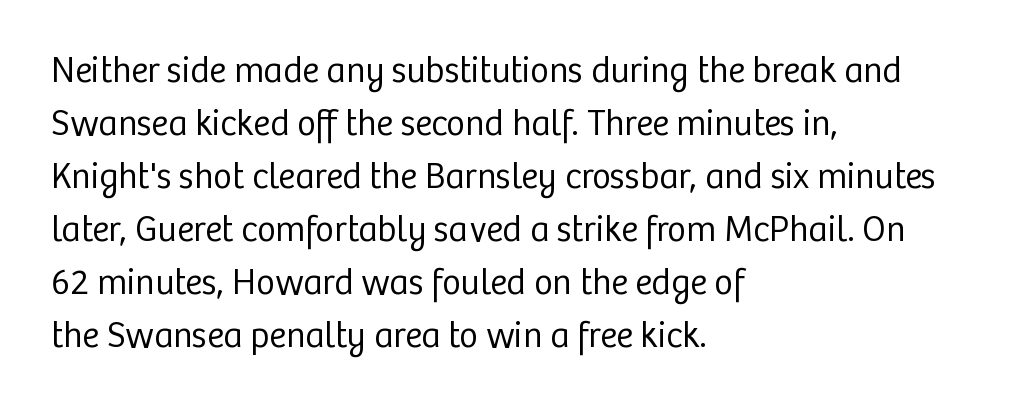
The type sits square on the baseline with zero lean. Casual observation: everything's shoved over to the left. No chunkiness to these letters — they're not bold. This rendering features lettering with no underline. Baseline-to-baseline distance is the conventional proportion of letter height. Default kerning and tracking; the words read as compact shapes.
